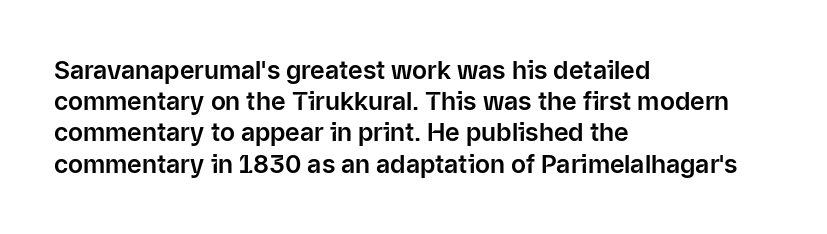
{"italic": "no", "underline": "no", "align": "left", "line_spacing": "normal", "line_spacing_ratio": 1.25, "letter_spacing": "normal", "letter_spacing_em": 0.0, "glyph_px": 25}
